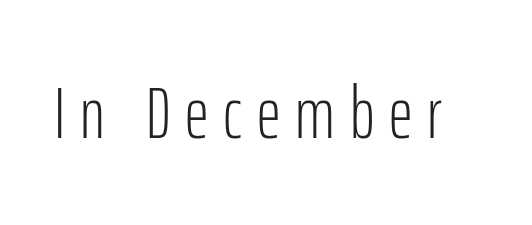
{"serif": "no", "italic": "no", "bold": "no", "weight": "light", "width": "condensed", "stroke_contrast": "low", "x_height": "medium", "monospaced": "no", "underline": "no", "letter_spacing": "wide", "letter_spacing_em": 0.2, "glyph_px": 74}
